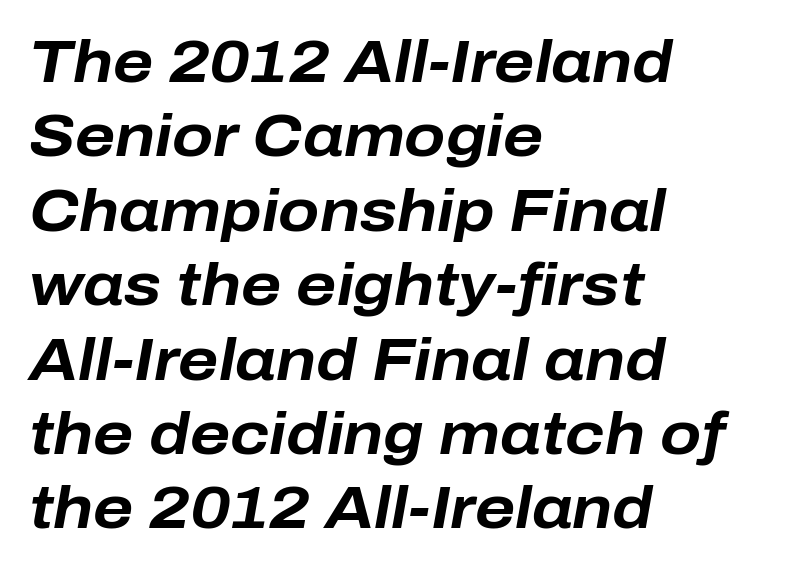
Q: Is the text bold? A: Yes.
Q: Is the text italic (slanted)? A: Yes, it leans right by about 10 degrees.
Q: Is the text underlined? A: No.
Q: How is the paragraph aligned? A: Left-aligned.
Q: Is the spacing between letters normal or unusually wide? A: Normal.
Q: Width (condensed, normal, or wide)? A: Normal.
Q: Stroke contrast? A: Low.
Q: x-height? A: Medium.
Q: Monospaced? A: No.
